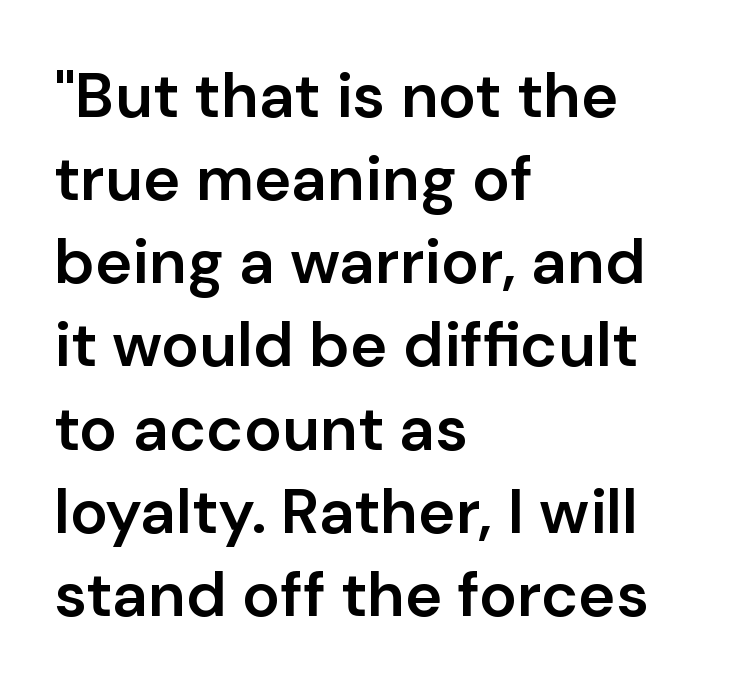
{"serif": "no", "italic": "no", "bold": "semi", "weight": "semibold", "width": "normal", "stroke_contrast": "low", "x_height": "medium", "monospaced": "no", "underline": "no", "align": "left", "line_spacing": "normal", "line_spacing_ratio": 1.32, "letter_spacing": "normal", "letter_spacing_em": 0.0, "glyph_px": 63}
